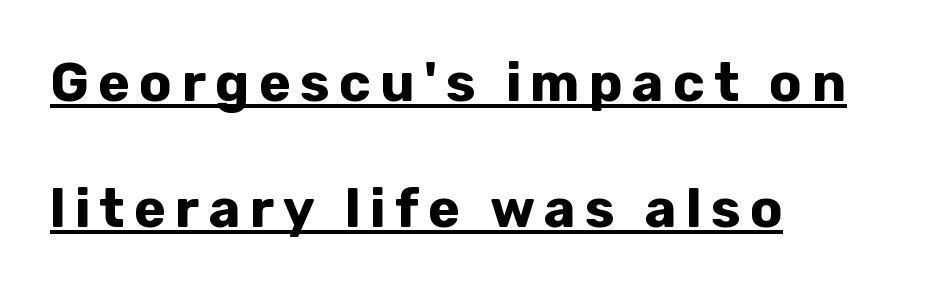
{"serif": "no", "italic": "no", "bold": "yes", "weight": "bold", "width": "normal", "stroke_contrast": "low", "x_height": "medium", "monospaced": "no", "underline": "yes", "align": "left", "line_spacing": "loose", "line_spacing_ratio": 2.34, "glyph_px": 54}
